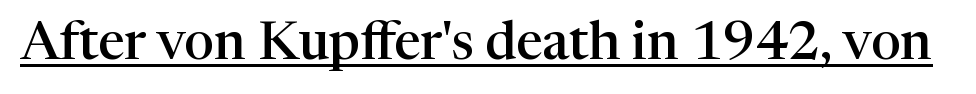
Q: Is the text bold? A: Semi-bold.
Q: Is the text italic (slanted)? A: No, it is upright.
Q: Is the typeface a serif or a sans-serif typeface? A: Serif.
Q: Is the text underlined? A: Yes.
Q: Is the spacing between letters normal or unusually wide? A: Normal.
Q: Width (condensed, normal, or wide)? A: Normal.
Q: Stroke contrast? A: High.
Q: x-height? A: Medium.
Q: Monospaced? A: No.
